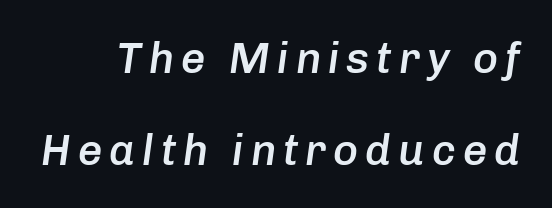
Does the weight exceed regular? Yes, but only to semibold. The letters are slanted; this is an italic face. This sample has the flowing, uneven cadence of proportional lettering. The zone under the glyphs is completely vacant.
